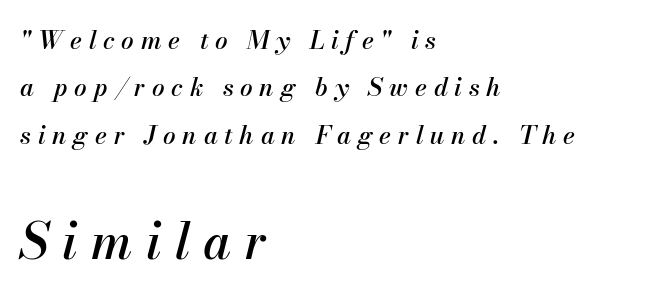
Beneath every word, the page is bare. Notice how the passage keeps a crisp vertical edge on the left only. Would a proofreader flag this as italicized? Yes. Students, observe: this is what heavily led, spacious text looks like.
